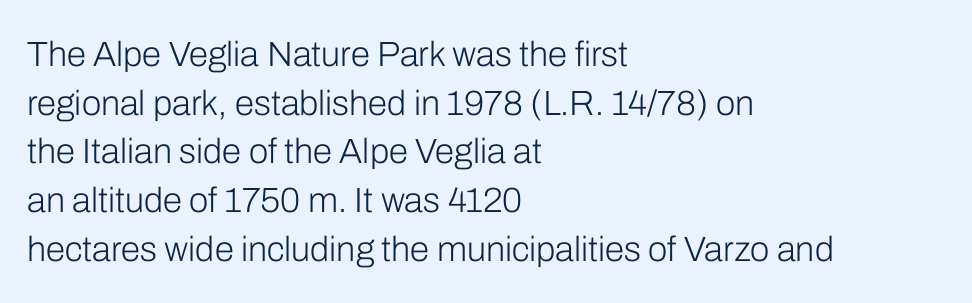
Q: Is the text bold? A: No.
Q: Is the text italic (slanted)? A: No, it is upright.
Q: Is the typeface a serif or a sans-serif typeface? A: Sans-serif.
Q: Is the text underlined? A: No.
Q: How is the paragraph aligned? A: Left-aligned.
Q: Is the spacing between letters normal or unusually wide? A: Normal.
Q: Is the spacing between lines tight, normal or loose? A: Normal.
Q: Width (condensed, normal, or wide)? A: Normal.
Q: Stroke contrast? A: Low.
Q: x-height? A: Medium.
Q: Monospaced? A: No.
